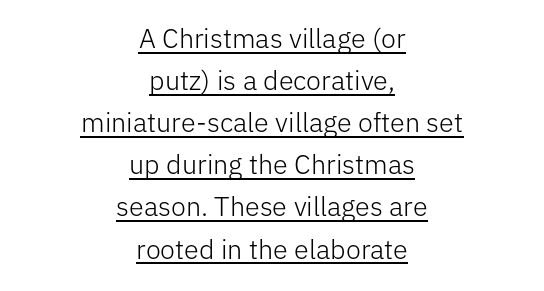
{"italic": "no", "bold": "no", "underline": "yes", "align": "center", "line_spacing": "normal", "line_spacing_ratio": 1.56, "letter_spacing": "normal", "letter_spacing_em": 0.0, "glyph_px": 27}
